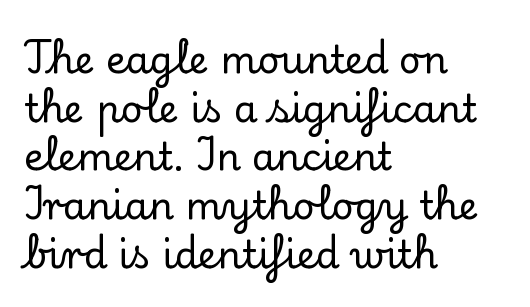
Do the letters lean? They stand straight. Character widths vary here, with narrow letters taking less room than wide ones. Regarding serifs, this sample has them. Teacher's note: observe the even left margin — that is flush-left alignment.
